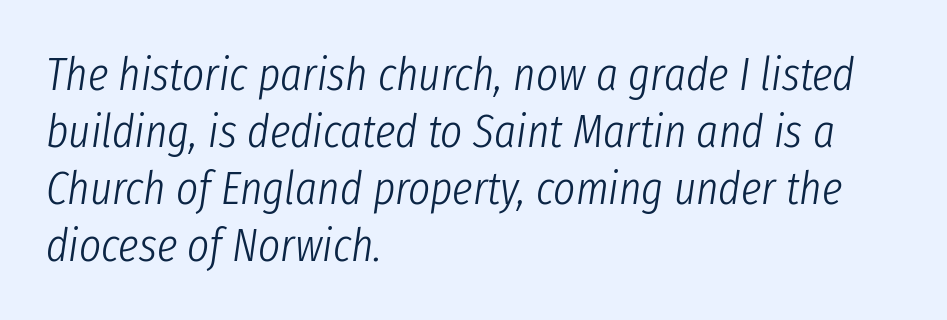
{"italic": "yes", "lean": "right", "slant_degrees": 8, "bold": "no", "weight": "light", "width": "condensed", "stroke_contrast": "low", "x_height": "medium", "monospaced": "no", "underline": "no", "align": "left", "line_spacing_ratio": 1.21, "letter_spacing": "normal", "letter_spacing_em": 0.0, "glyph_px": 47}
